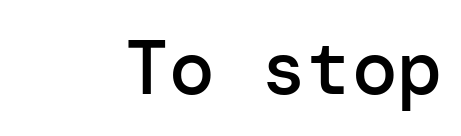
Q: Is the text bold? A: Semi-bold.
Q: Is the text italic (slanted)? A: No, it is upright.
Q: Is the typeface a serif or a sans-serif typeface? A: Sans-serif.
Q: Is the text underlined? A: No.
Q: Is the spacing between letters normal or unusually wide? A: Normal.
Q: Width (condensed, normal, or wide)? A: Normal.
Q: Stroke contrast? A: Low.
Q: x-height? A: Medium.
